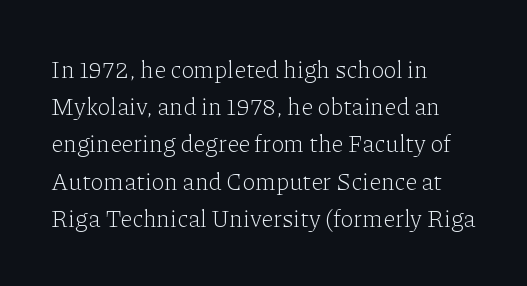
The image shows 24 px text type, upright; set left-aligned, normal line spacing (1.55x), normal letter spacing, not underlined.
